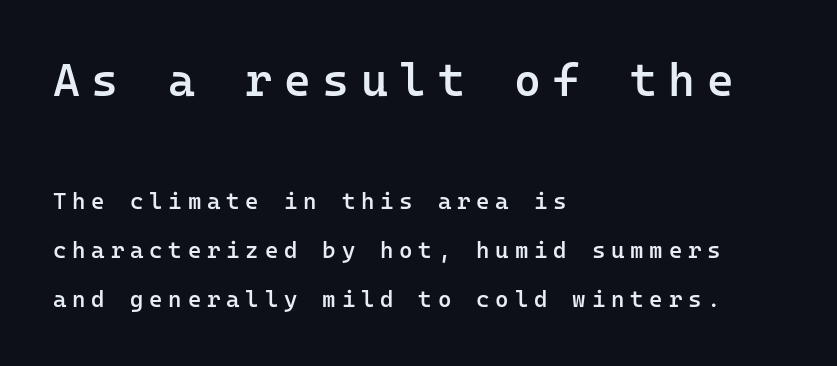
Descender tails drop into unmarked territory. The horizontal fit of the characters is loose and conspicuously gappy. Characters remain perfectly vertical along every line. The letters march in equal steps, a hallmark of fixed-pitch type.
